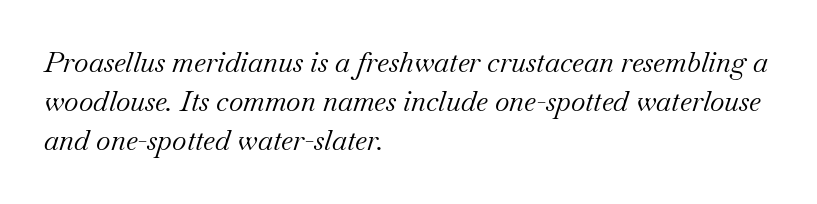
{"serif": "yes", "italic": "yes", "lean": "right", "slant_degrees": 18, "bold": "no", "weight": "regular", "width": "normal", "stroke_contrast": "medium", "x_height": "small", "monospaced": "no", "underline": "no", "align": "left", "line_spacing": "normal", "line_spacing_ratio": 1.4, "letter_spacing": "normal", "letter_spacing_em": 0.0, "glyph_px": 28}
